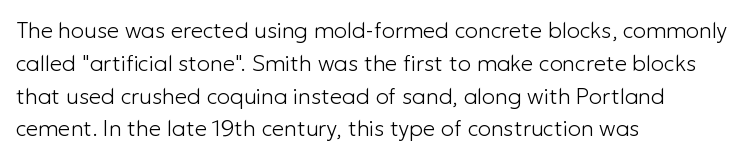
The image shows 22 px text type, upright; set left-aligned, normal line spacing (1.49x), normal letter spacing, not underlined.
